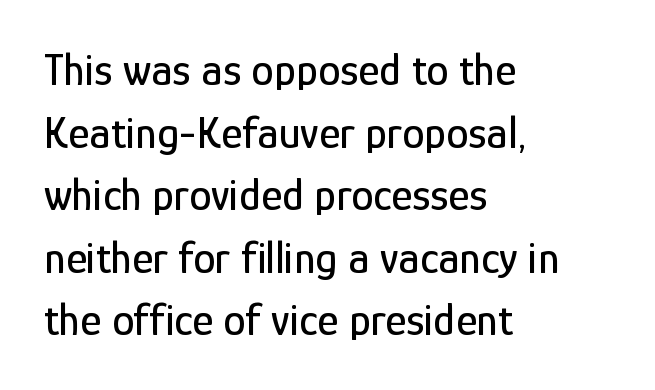
The image shows 45 px condensed sans-serif type, upright; set left-aligned, normal line spacing (1.39x), normal letter spacing, not underlined; low stroke contrast and a medium x-height.
